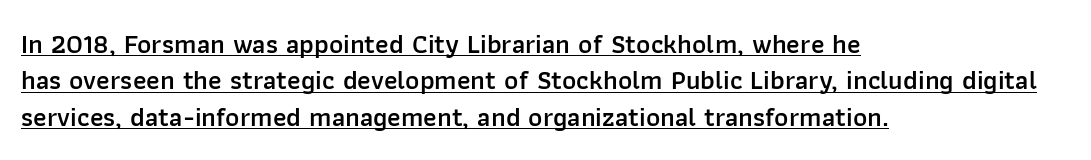
Q: Is the text bold? A: Semi-bold.
Q: Is the text italic (slanted)? A: No, it is upright.
Q: Is the text underlined? A: Yes.
Q: How is the paragraph aligned? A: Left-aligned.
Q: Is the spacing between letters normal or unusually wide? A: Normal.
Q: Is the spacing between lines tight, normal or loose? A: Normal.
